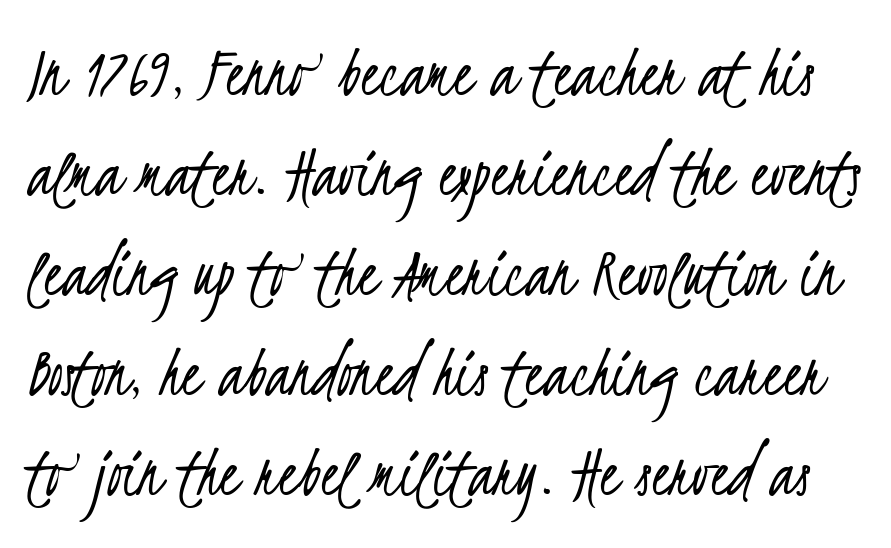
The image shows 74 px light, condensed sans-serif type; set normal line spacing (1.35x), normal letter spacing, not underlined; low stroke contrast and a small x-height.
